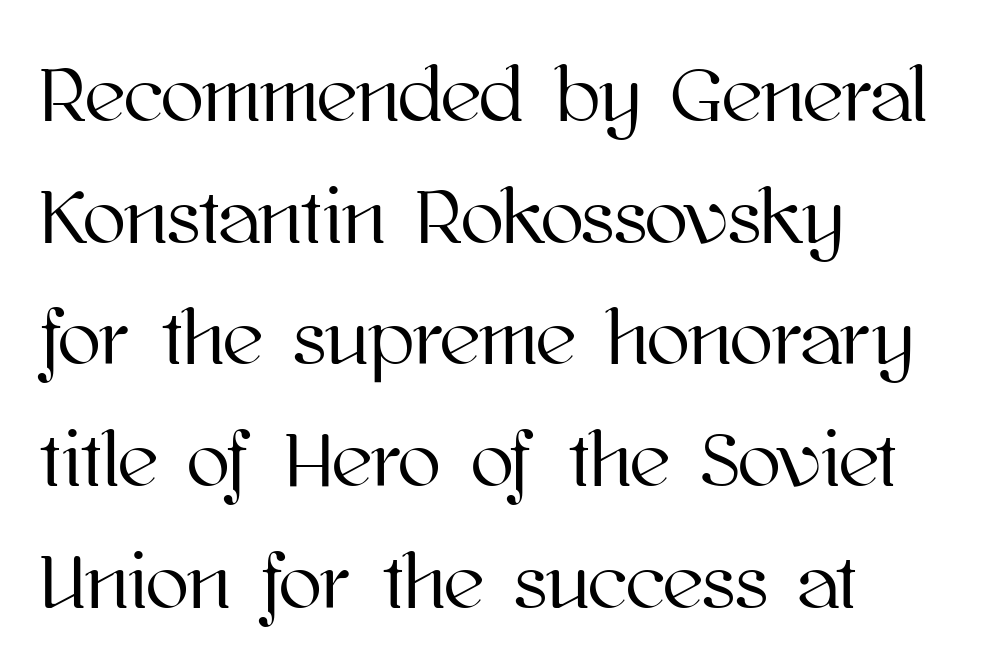
The image shows 79 px text type, upright; set left-aligned, normal line spacing (1.54x), normal letter spacing, not underlined; high stroke contrast and a medium x-height.
